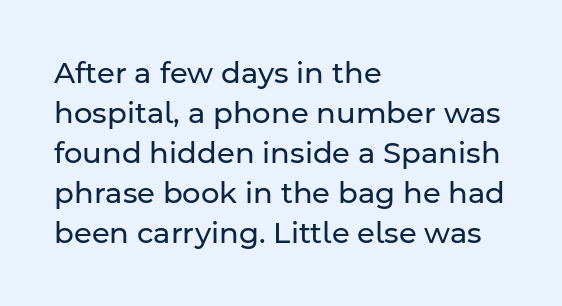
The glyphs in this specimen are sans serif. Here the designer chose a conventional face with non-uniform glyph widths. Stroke mass is kept to a normal reading level or below. The passage shown has conventional tracking throughout. Decoration check: the copy has no underline.
